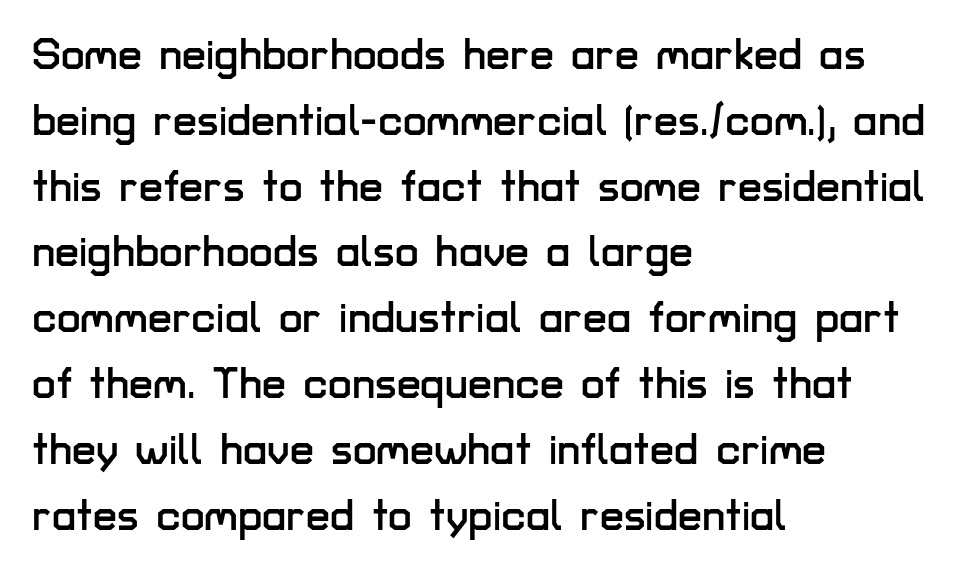
Q: Is the text italic (slanted)? A: No, it is upright.
Q: Is the typeface a serif or a sans-serif typeface? A: Sans-serif.
Q: Is the text underlined? A: No.
Q: How is the paragraph aligned? A: Left-aligned.
Q: Is the spacing between letters normal or unusually wide? A: Normal.
Q: Is the spacing between lines tight, normal or loose? A: Normal.
Q: Width (condensed, normal, or wide)? A: Normal.
Q: Stroke contrast? A: Low.
Q: x-height? A: Medium.
Q: Monospaced? A: No.
